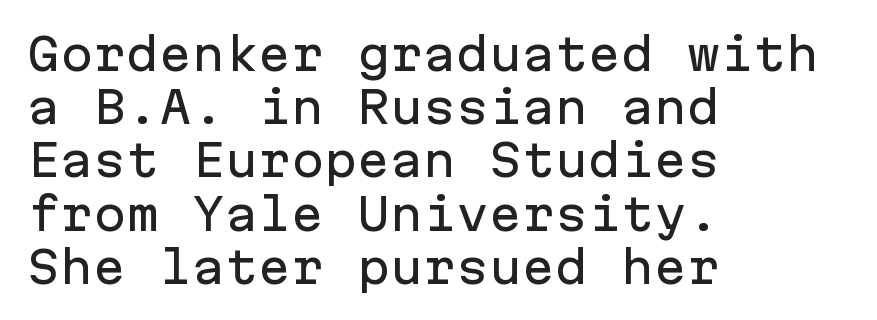
A typesetter would call this monospace, since all characters share one set width. Default kerning and tracking; the words read as compact shapes. Examine the stroke ends and you'll find no serifs. No italicization has been applied; the sample stays upright.
